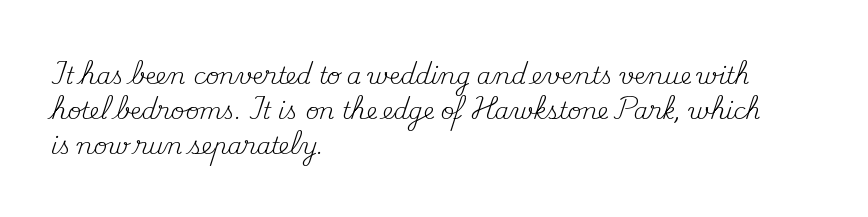
Q: Is the text bold? A: No.
Q: Is the text italic (slanted)? A: Yes.
Q: Is the text underlined? A: No.
Q: How is the paragraph aligned? A: Left-aligned.
Q: Is the spacing between letters normal or unusually wide? A: Normal.
Q: Is the spacing between lines tight, normal or loose? A: Normal.
